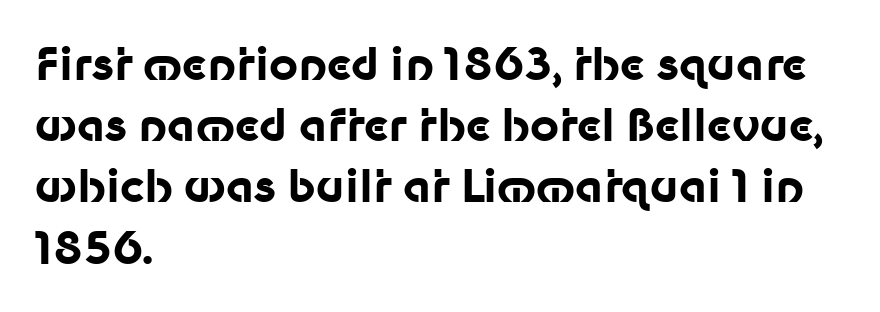
The image shows 45 px bold sans-serif type, upright; set left-aligned, normal line spacing (1.36x), normal letter spacing, not underlined; low stroke contrast and a medium x-height.
